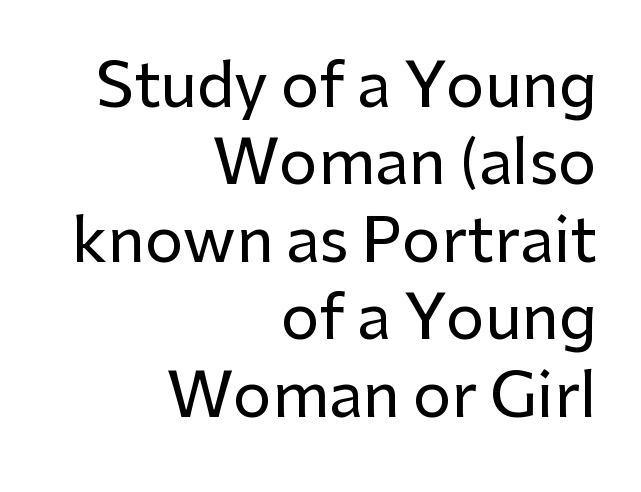
The image shows 61 px sans-serif type, upright; set right-aligned, normal line spacing (1.27x), normal letter spacing, not underlined; low stroke contrast and a medium x-height.
